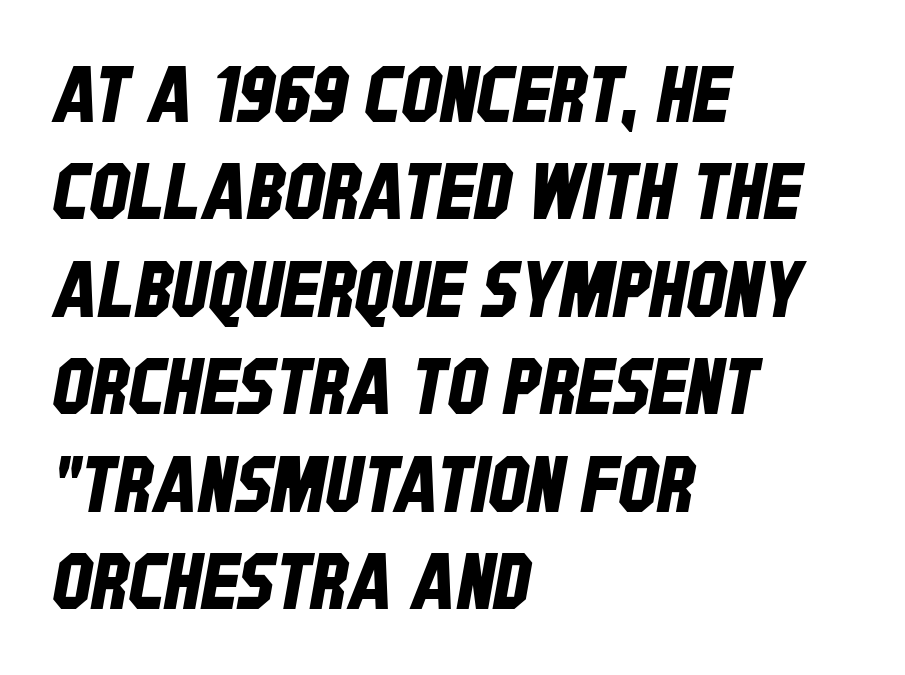
The typeface chosen for these lines omits serifs. Character widths vary here, with narrow letters taking less room than wide ones. Horizontally, the lines are justified to the leading edge only. No extra tracking has been applied to these lines.
